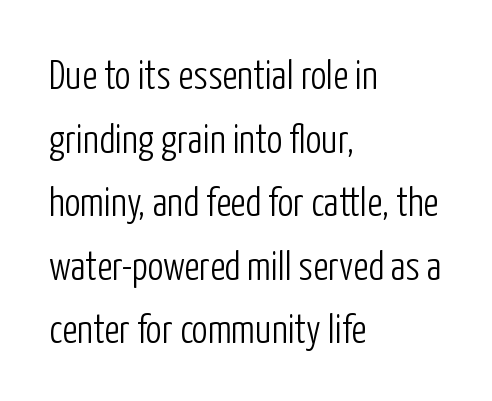
The image shows 40 px light, condensed sans-serif type, upright; set left-aligned, normal line spacing (1.59x), normal letter spacing, not underlined; low stroke contrast and a medium x-height.
